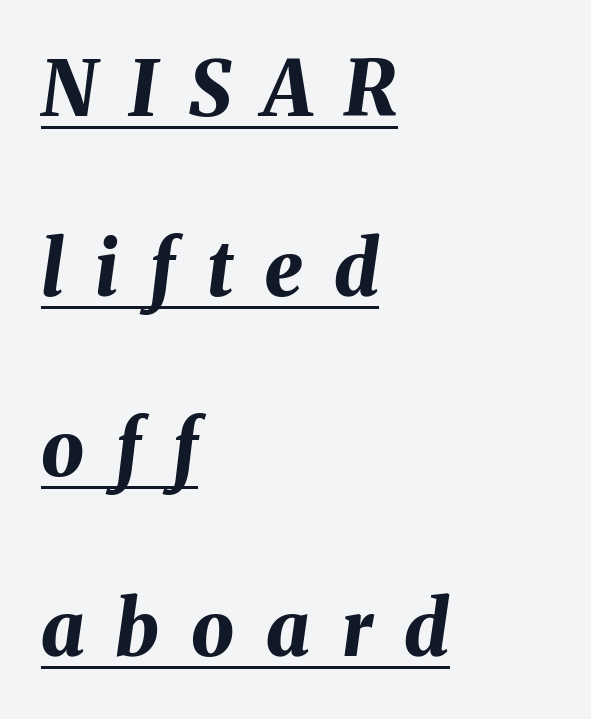
{"italic": "yes", "lean": "right", "slant_degrees": 8, "bold": "yes", "weight": "bold", "width": "normal", "stroke_contrast": "medium", "x_height": "medium", "monospaced": "no", "underline": "yes", "align": "left", "line_spacing": "loose", "line_spacing_ratio": 2.37, "letter_spacing": "wide", "letter_spacing_em": 0.42, "glyph_px": 76}
